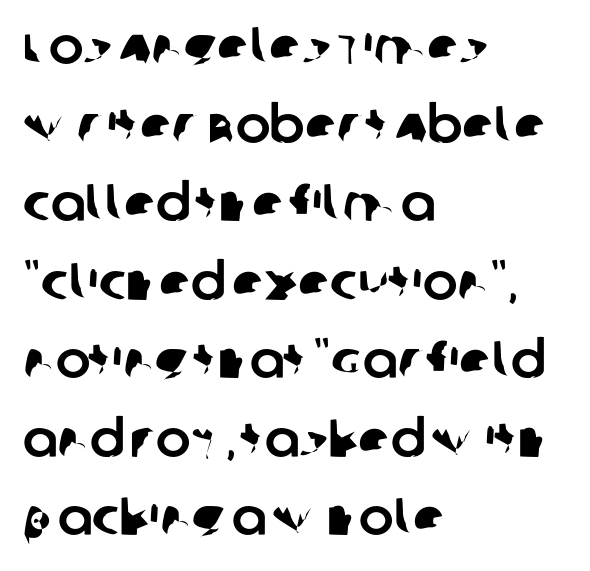
The image shows 52 px sans-serif type; set left-aligned, normal line spacing (1.51x), normal letter spacing, not underlined; low stroke contrast and a large x-height.
